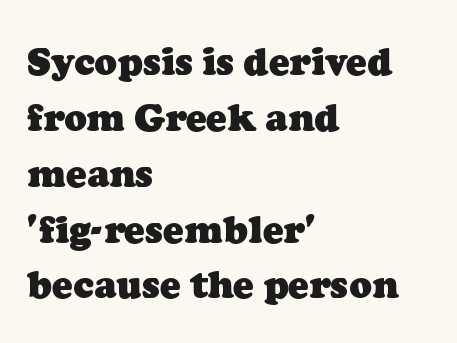
Q: Is the text bold? A: Yes.
Q: Is the typeface a serif or a sans-serif typeface? A: Serif.
Q: Is the text underlined? A: No.
Q: How is the paragraph aligned? A: Left-aligned.
Q: Is the spacing between letters normal or unusually wide? A: Normal.
Q: Is the spacing between lines tight, normal or loose? A: Normal.
Q: Width (condensed, normal, or wide)? A: Normal.
Q: Stroke contrast? A: Low.
Q: x-height? A: Medium.
Q: Monospaced? A: No.
